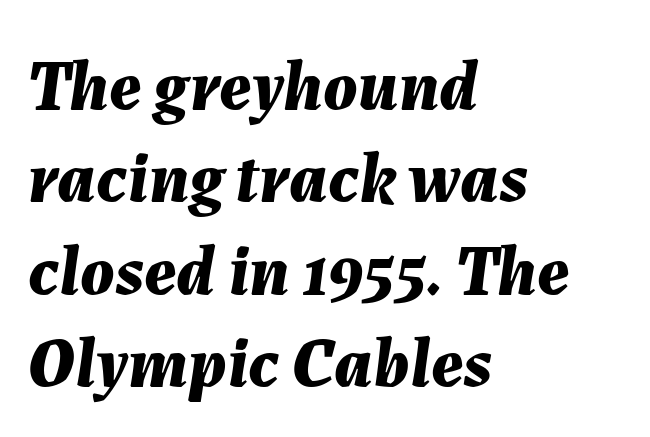
As a designer I'd log this as weight 700, bold. If you drew a line through each stem, it would be angled. A typesetter would call this proportional, since set widths differ per character. Line spacing here is normal. Caption: multi-line text, flush left, ragged right. Is the letter spacing exaggerated? No — it looks like the ordinary default.
